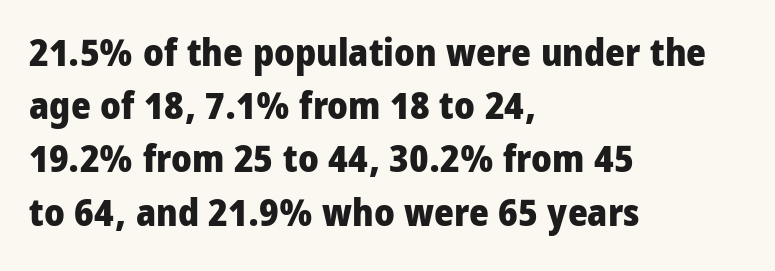
Q: Is the text bold? A: Yes.
Q: Is the text italic (slanted)? A: No, it is upright.
Q: Is the typeface a serif or a sans-serif typeface? A: Sans-serif.
Q: Is the text underlined? A: No.
Q: How is the paragraph aligned? A: Left-aligned.
Q: Is the spacing between letters normal or unusually wide? A: Normal.
Q: Is the spacing between lines tight, normal or loose? A: Normal.
Q: Width (condensed, normal, or wide)? A: Condensed.
Q: Stroke contrast? A: Low.
Q: x-height? A: Large.
Q: Monospaced? A: No.
